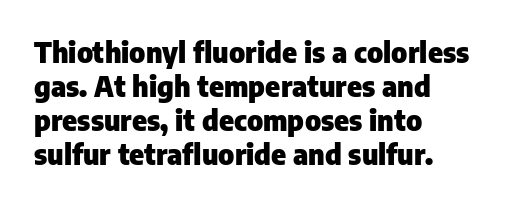
The image shows 28 px heavy sans-serif type, upright; set left-aligned, line spacing 1.22x, normal letter spacing, not underlined; low stroke contrast and a medium x-height.
